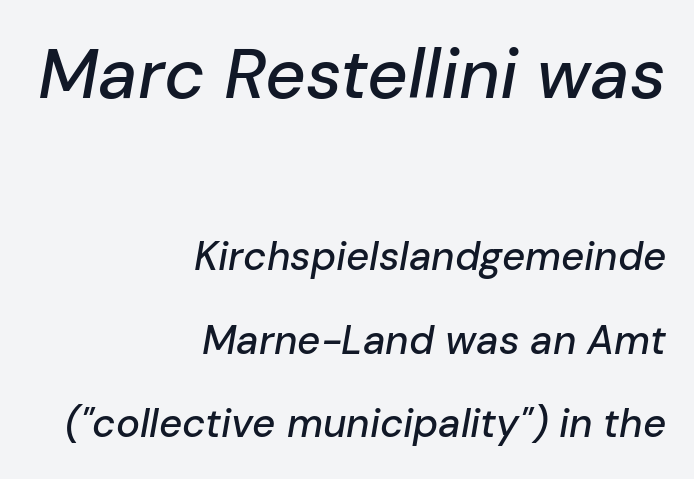
The image shows 70 px text type, italic (leaning right); set right-aligned, loose line spacing (2.09x), normal letter spacing, not underlined; the first (top) block is 1.75x larger; low stroke contrast and a medium x-height.
